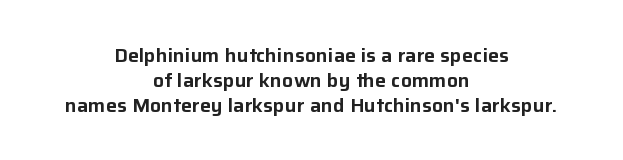
The image shows 20 px text type, upright; set centered, normal line spacing (1.25x), normal letter spacing, not underlined.
